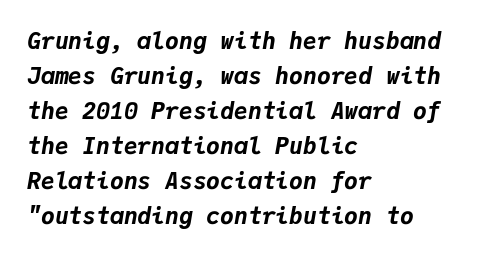
The image shows 23 px bold type, italic (leaning right); set left-aligned, normal line spacing (1.52x), normal letter spacing, not underlined.
